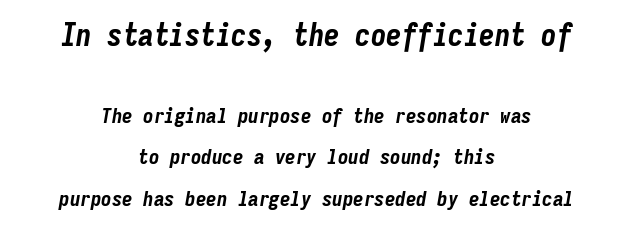
The image shows 31 px bold, condensed type, italic (leaning right), monospaced; set centered, loose line spacing (1.97x), normal letter spacing, not underlined; the first (top) block is 1.48x larger; low stroke contrast and a medium x-height.
